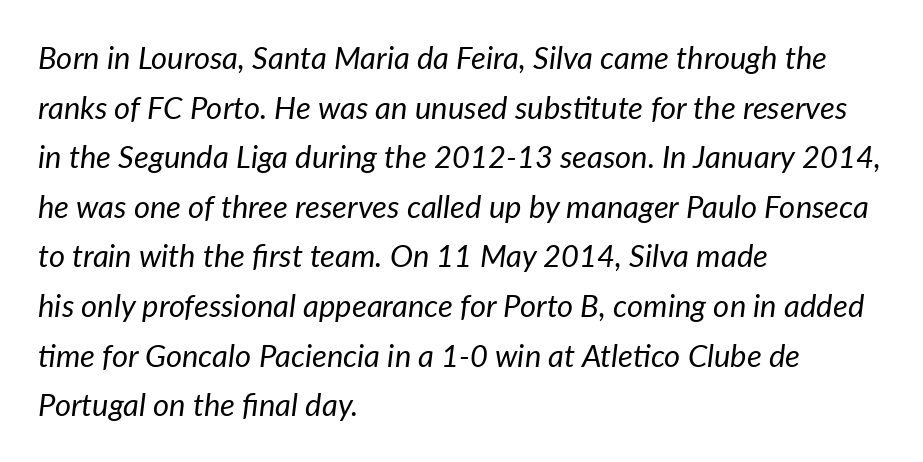
{"italic": "yes", "lean": "right", "slant_degrees": 7, "bold": "no", "weight": "regular", "width": "normal", "stroke_contrast": "low", "x_height": "medium", "monospaced": "no", "underline": "no", "align": "left", "line_spacing": "normal", "line_spacing_ratio": 1.6, "letter_spacing": "normal", "letter_spacing_em": 0.0, "glyph_px": 31}
